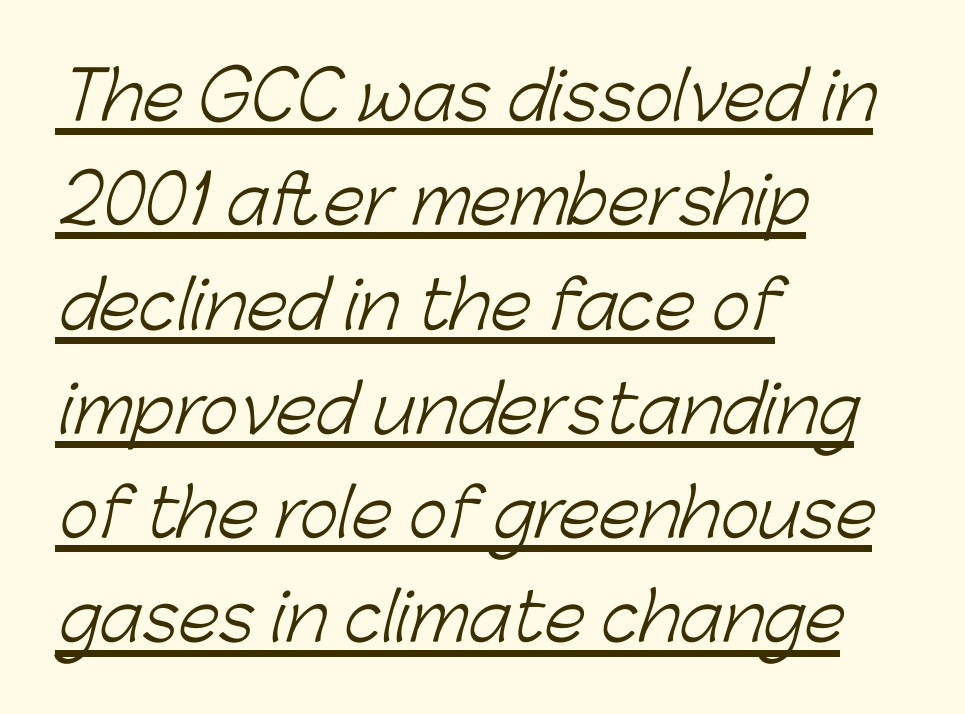
The image shows 66 px light sans-serif type; set left-aligned, normal line spacing (1.58x), normal letter spacing, underlined; low stroke contrast and a medium x-height.
